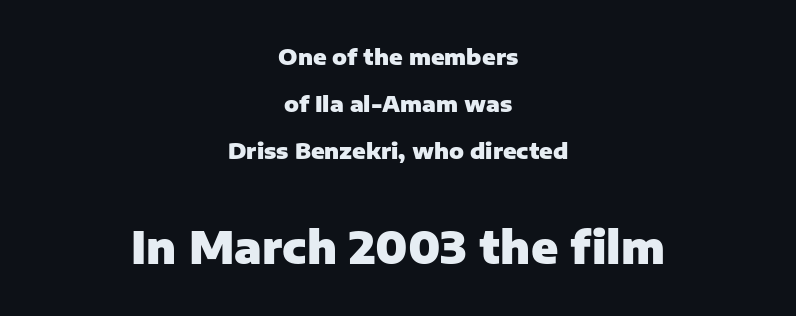
Q: Is the text bold? A: Yes.
Q: Is the text italic (slanted)? A: No, it is upright.
Q: Is the typeface a serif or a sans-serif typeface? A: Sans-serif.
Q: Is the text underlined? A: No.
Q: How is the paragraph aligned? A: Centered.
Q: Is the spacing between letters normal or unusually wide? A: Normal.
Q: Is the spacing between lines tight, normal or loose? A: Loose.
Q: Which block of text is set in a larger size, the first (top) or the second (bottom)? A: The second (bottom) one.
Q: Width (condensed, normal, or wide)? A: Normal.
Q: Stroke contrast? A: Low.
Q: x-height? A: Medium.
Q: Monospaced? A: No.
